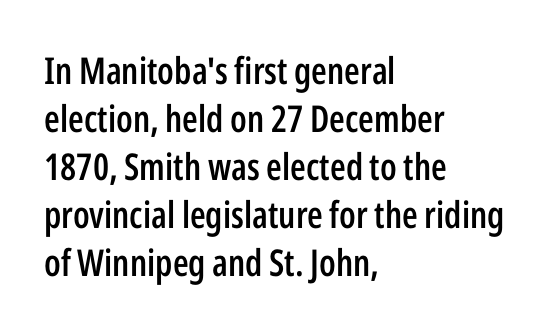
Q: Is the text bold? A: Semi-bold.
Q: Is the text italic (slanted)? A: No, it is upright.
Q: Is the typeface a serif or a sans-serif typeface? A: Sans-serif.
Q: Is the text underlined? A: No.
Q: How is the paragraph aligned? A: Left-aligned.
Q: Is the spacing between letters normal or unusually wide? A: Normal.
Q: Is the spacing between lines tight, normal or loose? A: Normal.
Q: Width (condensed, normal, or wide)? A: Condensed.
Q: Stroke contrast? A: Low.
Q: x-height? A: Medium.
Q: Monospaced? A: No.
